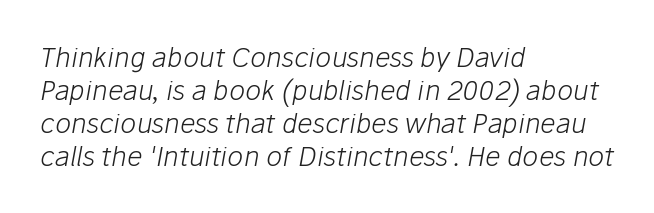
The area under the type is left untouched. Characters are canted at an angle relative to the baseline's perpendicular. The line texture is even and compact thanks to regular tracking. A classic flush-left, rag-right setting is used for this passage. Caption: face not bold, strokes unweighted.
